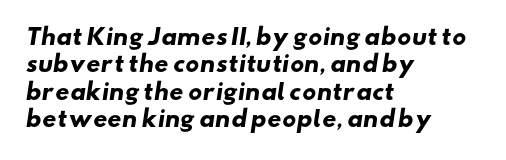
The image shows 22 px bold type; set left-aligned, line spacing 1.24x, normal letter spacing, not underlined.
